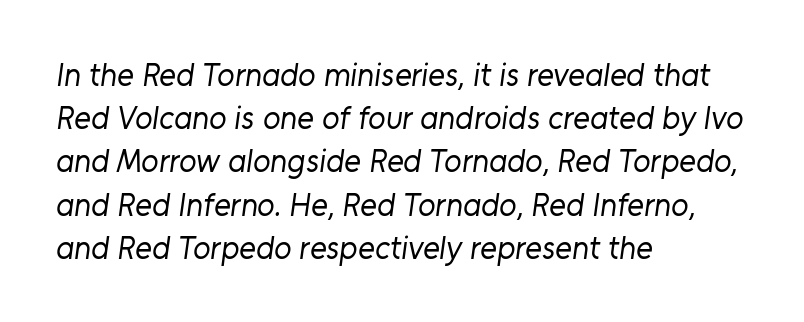
{"serif": "no", "bold": "no", "weight": "regular", "width": "normal", "stroke_contrast": "low", "x_height": "medium", "monospaced": "no", "underline": "no", "align": "left", "line_spacing": "normal", "line_spacing_ratio": 1.35, "letter_spacing": "normal", "letter_spacing_em": 0.0, "glyph_px": 32}
